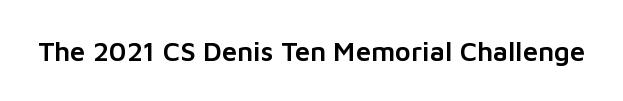
Q: Is the text italic (slanted)? A: No, it is upright.
Q: Is the text underlined? A: No.
Q: Is the spacing between letters normal or unusually wide? A: Normal.
